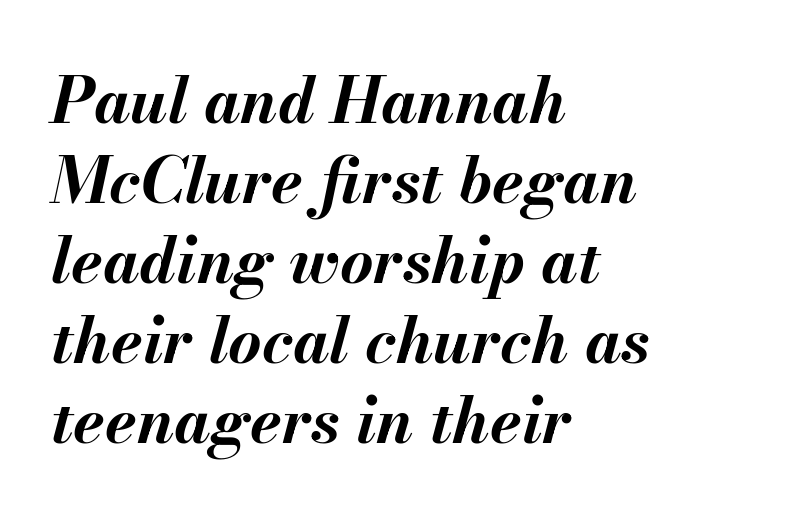
Spacing verdict: proportional, widths tailored to each character. Leading matches the norm, producing a regular column. The specimen omits any rule beneath the text block's lines. Line beginnings align vertically; line endings do not.
